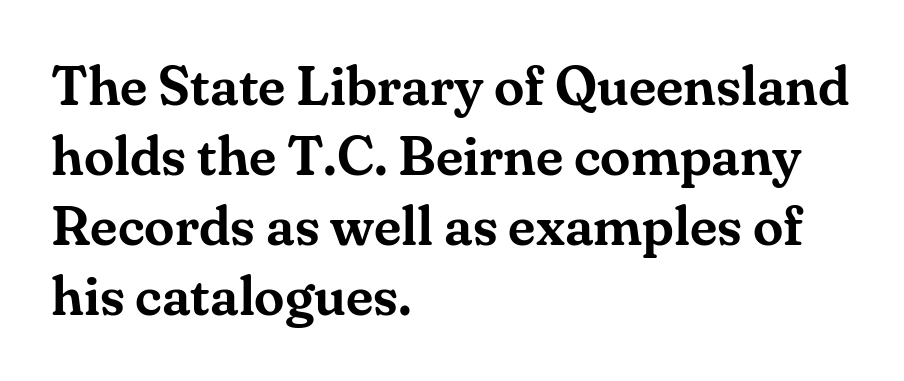
{"serif": "yes", "italic": "no", "width": "normal", "stroke_contrast": "medium", "x_height": "small", "monospaced": "no", "underline": "no", "align": "left", "line_spacing": "normal", "line_spacing_ratio": 1.27, "letter_spacing": "normal", "letter_spacing_em": 0.0, "glyph_px": 55}
